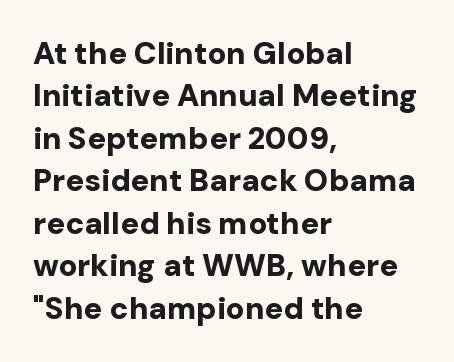
The setting favours the left margin, as ordinary paragraphs usually do. Reading down the column, the eye jumps a familiar distance to each next line. Each letter keeps its own natural width here, so spacing adapts to shape. The lettering stays uniformly vertical, giving the passage a roman look.
